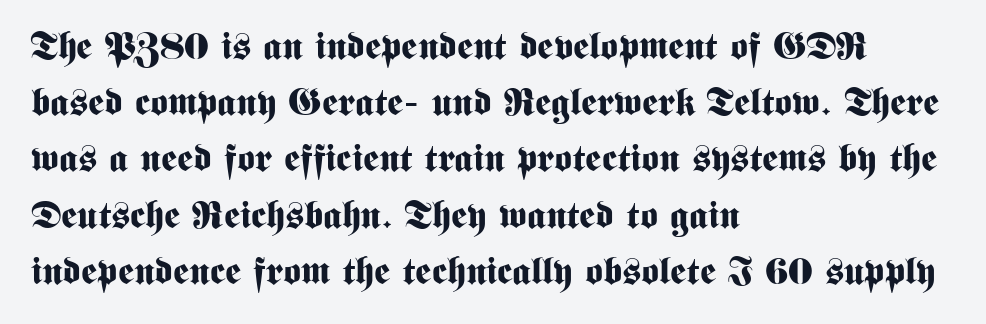
The image shows 38 px bold, condensed sans-serif type, upright; set left-aligned, normal line spacing (1.48x), normal letter spacing, not underlined; medium stroke contrast and a medium x-height.
